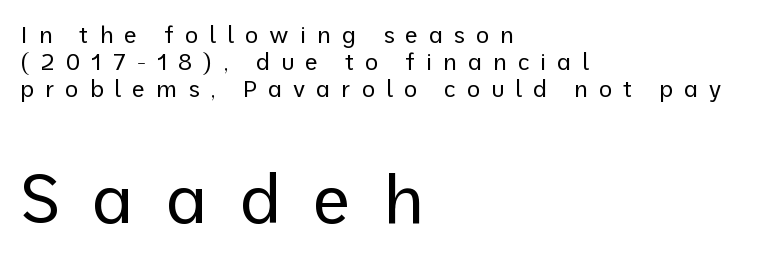
Q: Is the text bold? A: No.
Q: Is the text italic (slanted)? A: No, it is upright.
Q: Is the typeface a serif or a sans-serif typeface? A: Sans-serif.
Q: Is the text underlined? A: No.
Q: How is the paragraph aligned? A: Left-aligned.
Q: Is the spacing between letters normal or unusually wide? A: Unusually wide.
Q: Which block of text is set in a larger size, the first (top) or the second (bottom)? A: The second (bottom) one.
Q: Width (condensed, normal, or wide)? A: Normal.
Q: Stroke contrast? A: Low.
Q: x-height? A: Medium.
Q: Monospaced? A: No.
